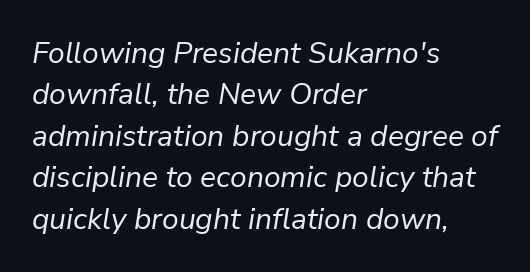
Q: Is the text bold? A: No.
Q: Is the text italic (slanted)? A: Yes, it leans right by about 9 degrees.
Q: Is the text underlined? A: No.
Q: How is the paragraph aligned? A: Left-aligned.
Q: Is the spacing between letters normal or unusually wide? A: Normal.
Q: Is the spacing between lines tight, normal or loose? A: Normal.
Q: Width (condensed, normal, or wide)? A: Normal.
Q: Stroke contrast? A: Low.
Q: x-height? A: Medium.
Q: Monospaced? A: No.
